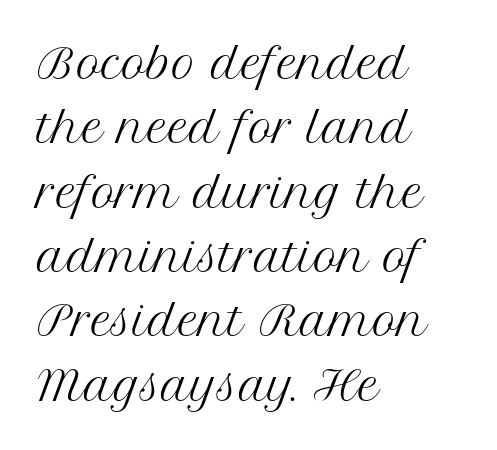
Q: Is the text bold? A: No.
Q: Is the text italic (slanted)? A: Yes.
Q: Is the typeface a serif or a sans-serif typeface? A: Serif.
Q: Is the text underlined? A: No.
Q: How is the paragraph aligned? A: Left-aligned.
Q: Is the spacing between letters normal or unusually wide? A: Normal.
Q: Is the spacing between lines tight, normal or loose? A: Normal.
Q: Width (condensed, normal, or wide)? A: Normal.
Q: Stroke contrast? A: Medium.
Q: x-height? A: Medium.
Q: Monospaced? A: No.
